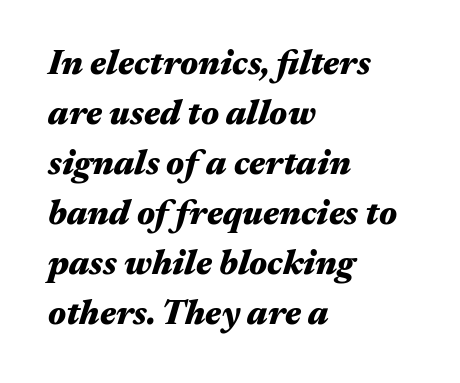
The letters are slanted; this is an italic face. The paragraph shown leans on its left margin. The vertical gap from one line to the next is medium. A typesetter would call this proportional, since set widths differ per character. The strokes are fattened all the way to bold.
